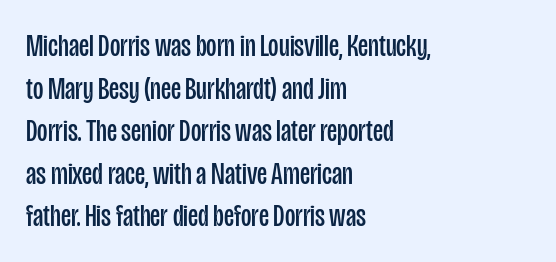
{"serif": "no", "italic": "no", "bold": "no", "weight": "regular", "width": "condensed", "stroke_contrast": "low", "x_height": "large", "monospaced": "no", "underline": "no", "align": "left", "line_spacing": "normal", "line_spacing_ratio": 1.33, "letter_spacing": "normal", "letter_spacing_em": 0.0, "glyph_px": 32}
